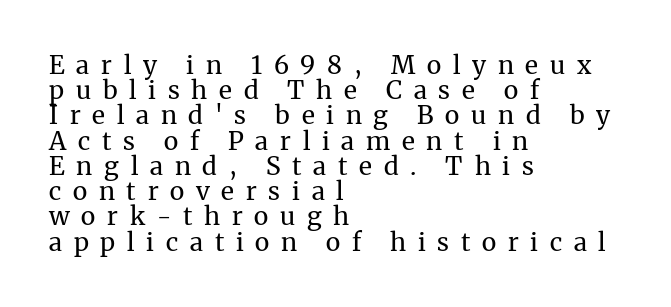
The foot of each line stays bare and open. The designer dialed line spacing down below the default. Compared with typical body copy, the letter spacing here is much looser. Bold? No — there's no thickening of the strokes.
